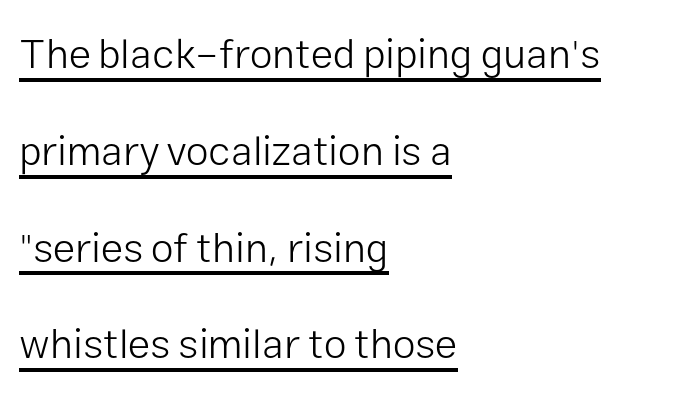
The image shows 41 px light sans-serif type, upright; set left-aligned, loose line spacing (2.36x), normal letter spacing, underlined; low stroke contrast and a medium x-height.
